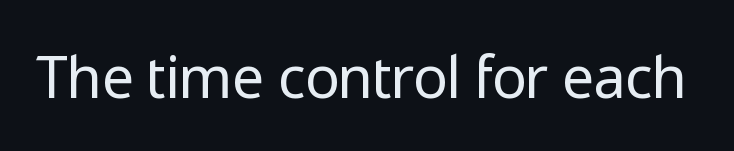
Compared with a typical body face, this is equally light or lighter still. Each letter keeps its own natural width here, so spacing adapts to shape. A typesetter would mark this as roman, not italic. I'd call this a sans setting — the letters go barefoot. Honestly, the letter spacing is just normal — you wouldn't notice it.
